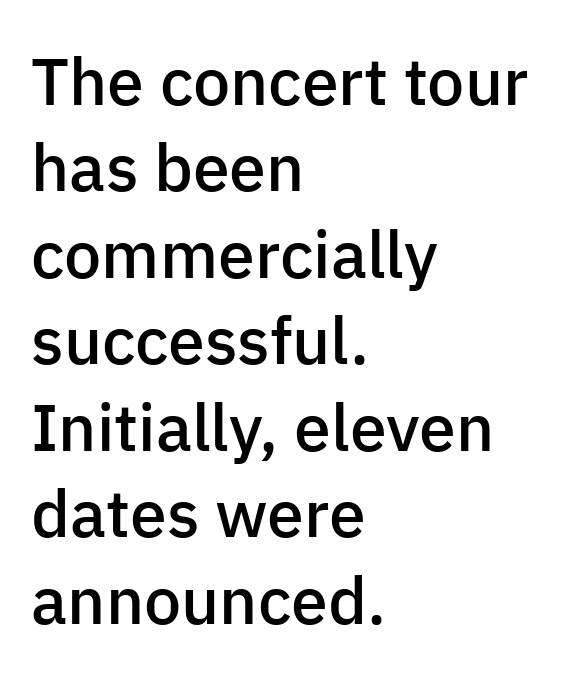
The image shows 66 px semibold sans-serif type, upright; set left-aligned, normal line spacing (1.31x), normal letter spacing, not underlined; low stroke contrast and a medium x-height.
